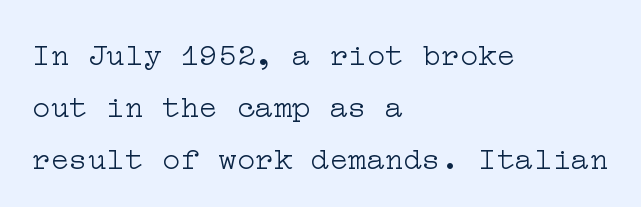
Q: Is the text bold? A: No.
Q: Is the text italic (slanted)? A: No, it is upright.
Q: Is the typeface a serif or a sans-serif typeface? A: Serif.
Q: Is the text underlined? A: No.
Q: How is the paragraph aligned? A: Left-aligned.
Q: Is the spacing between letters normal or unusually wide? A: Normal.
Q: Is the spacing between lines tight, normal or loose? A: Normal.
Q: Width (condensed, normal, or wide)? A: Wide.
Q: Stroke contrast? A: Low.
Q: x-height? A: Medium.
